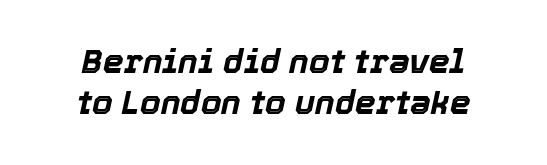
{"italic": "yes", "lean": "right", "slant_degrees": 12, "bold": "yes", "weight": "bold", "width": "normal", "x_height": "medium", "monospaced": "no", "underline": "no", "line_spacing": "normal", "line_spacing_ratio": 1.25, "letter_spacing": "normal", "letter_spacing_em": 0.0, "glyph_px": 33}
